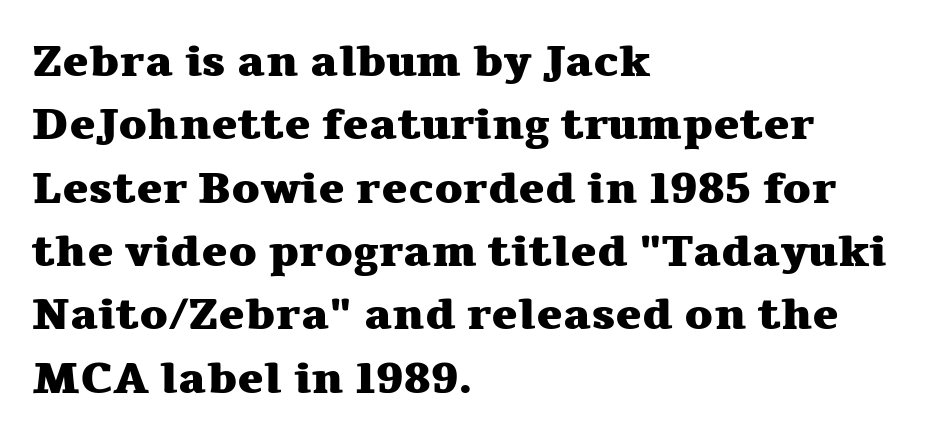
Q: Is the text bold? A: Yes.
Q: Is the text italic (slanted)? A: No, it is upright.
Q: Is the typeface a serif or a sans-serif typeface? A: Serif.
Q: Is the text underlined? A: No.
Q: How is the paragraph aligned? A: Left-aligned.
Q: Is the spacing between letters normal or unusually wide? A: Normal.
Q: Is the spacing between lines tight, normal or loose? A: Normal.
Q: Width (condensed, normal, or wide)? A: Wide.
Q: Stroke contrast? A: Medium.
Q: x-height? A: Medium.
Q: Monospaced? A: No.
